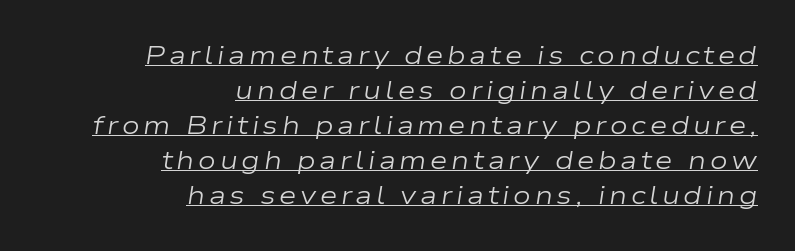
{"italic": "yes", "lean": "right", "slant_degrees": 9, "bold": "no", "underline": "yes", "align": "right", "line_spacing": "normal", "line_spacing_ratio": 1.4, "glyph_px": 25}
